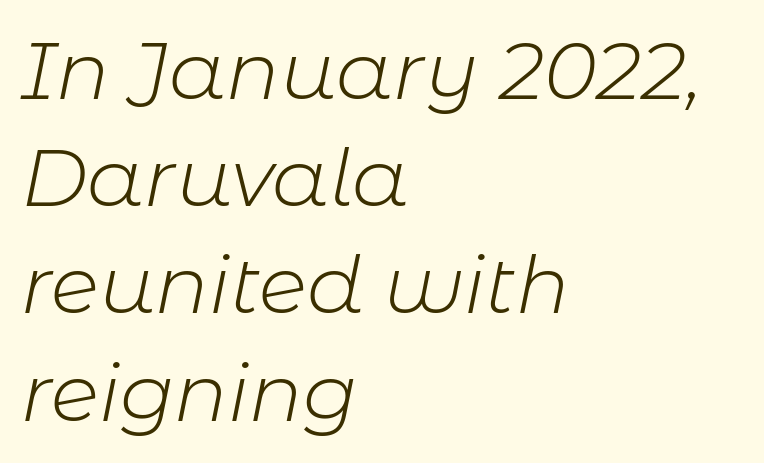
The image shows 80 px light type, italic (leaning right); set left-aligned, normal line spacing (1.34x), normal letter spacing, not underlined; low stroke contrast and a medium x-height.
